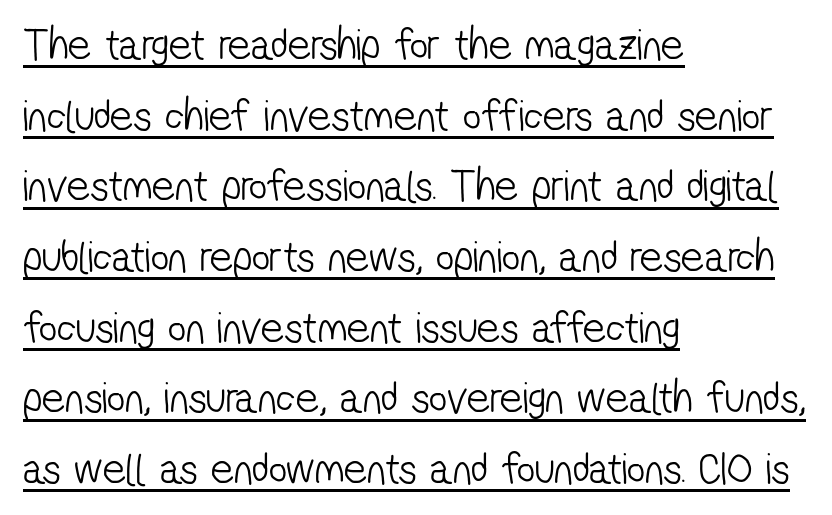
This reads as an unemphasized weight, regular at the heaviest. Look at the tracking — it's just the regular setting, nothing added. Observe the absence of serifs on each vertical stroke in this sample. Honestly, the underline is the first thing you notice here.
